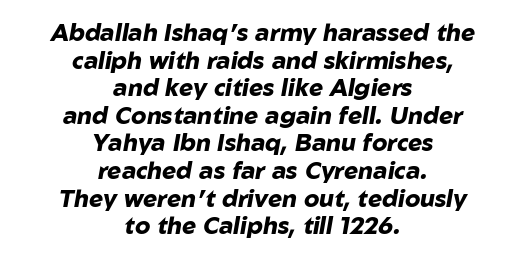
The image shows 24 px bold type, italic (leaning right); set centered, tight line spacing (1.15x), normal letter spacing, not underlined.
